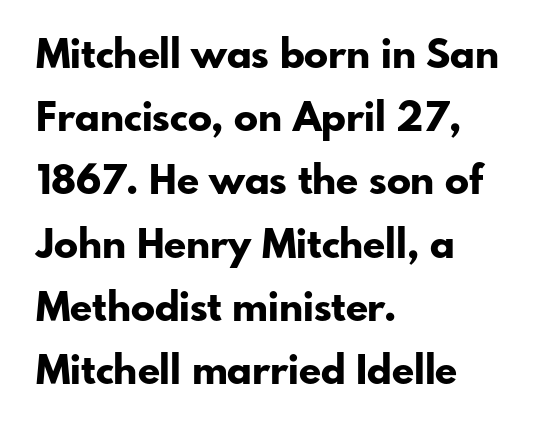
{"serif": "no", "italic": "no", "bold": "yes", "weight": "bold", "width": "normal", "stroke_contrast": "low", "x_height": "small", "monospaced": "no", "underline": "no", "align": "left", "line_spacing": "normal", "line_spacing_ratio": 1.58, "letter_spacing": "normal", "letter_spacing_em": 0.0, "glyph_px": 40}
